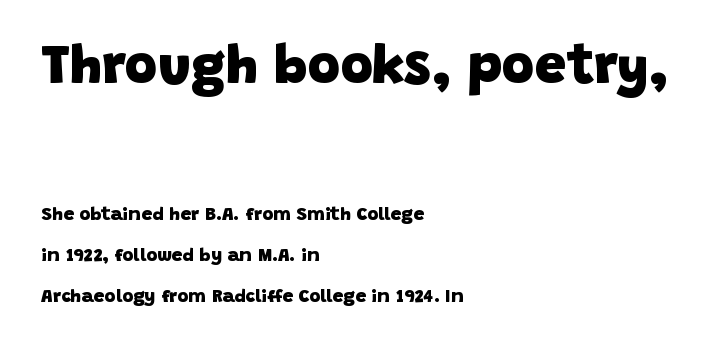
The image shows 56 px heavy sans-serif type; set left-aligned, loose line spacing (2.15x), normal letter spacing, not underlined; the first (top) block is 2.95x larger; low stroke contrast and a large x-height.
